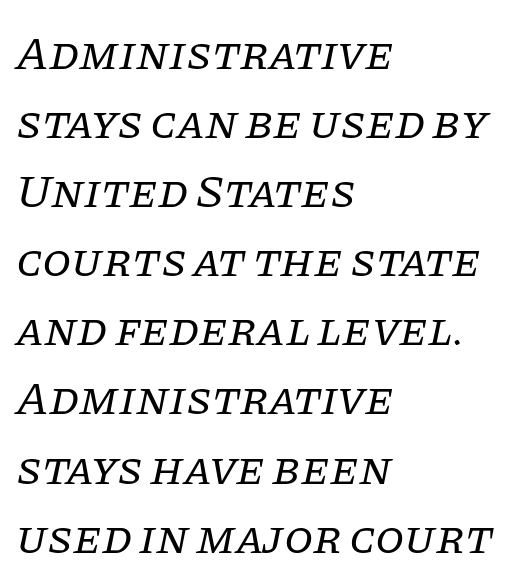
The image shows 47 px regular-weight serif type, italic (leaning right); set left-aligned, normal line spacing (1.47x), normal letter spacing, not underlined; low stroke contrast and a large x-height.
